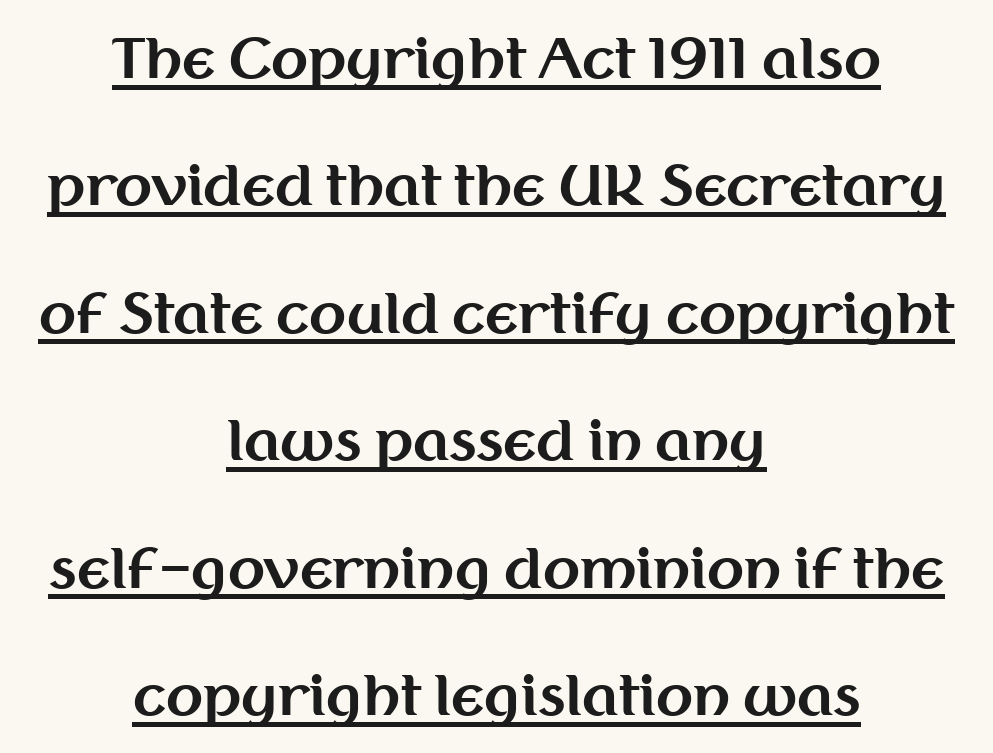
{"serif": "no", "italic": "no", "bold": "yes", "weight": "bold", "width": "normal", "stroke_contrast": "medium", "x_height": "medium", "monospaced": "no", "underline": "yes", "align": "center", "line_spacing": "loose", "line_spacing_ratio": 2.36, "letter_spacing": "normal", "letter_spacing_em": 0.0, "glyph_px": 54}
